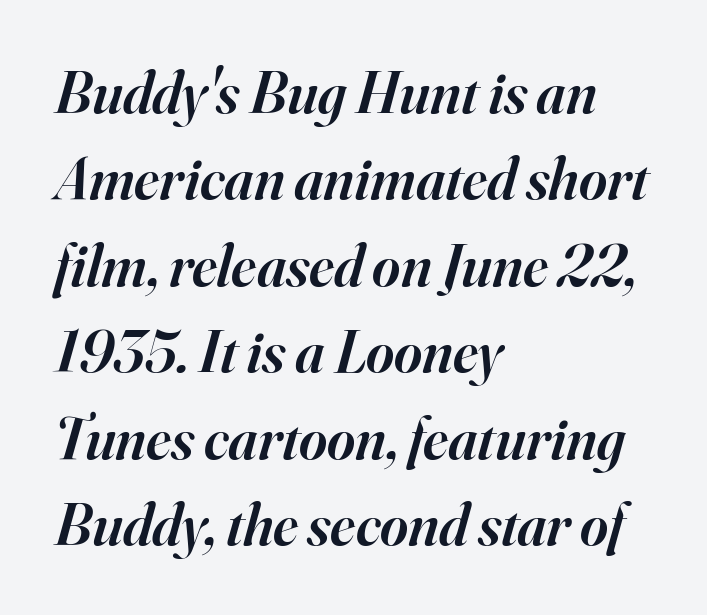
{"serif": "yes", "italic": "yes", "lean": "right", "slant_degrees": 16, "bold": "semi", "weight": "semibold", "width": "normal", "stroke_contrast": "high", "x_height": "small", "monospaced": "no", "underline": "no", "align": "left", "line_spacing": "normal", "line_spacing_ratio": 1.44, "letter_spacing": "normal", "letter_spacing_em": 0.0, "glyph_px": 60}
